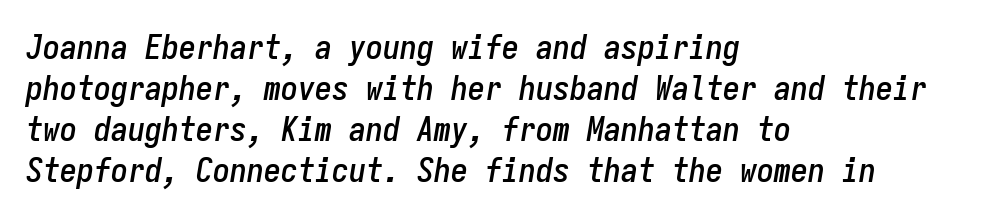
{"italic": "yes", "lean": "right", "slant_degrees": 9, "width": "condensed", "stroke_contrast": "low", "x_height": "medium", "monospaced": "yes", "underline": "no", "align": "left", "line_spacing_ratio": 1.21, "letter_spacing": "normal", "letter_spacing_em": 0.0, "glyph_px": 34}
